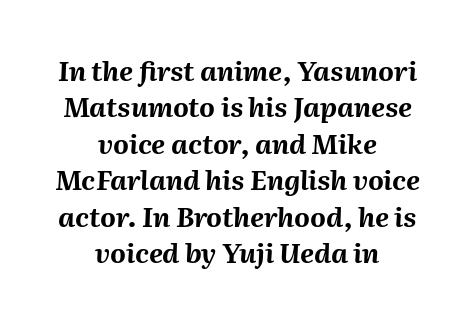
Q: Is the text bold? A: Yes.
Q: Is the text italic (slanted)? A: Yes, it leans right by about 2 degrees.
Q: Is the text underlined? A: No.
Q: How is the paragraph aligned? A: Centered.
Q: Is the spacing between letters normal or unusually wide? A: Normal.
Q: Is the spacing between lines tight, normal or loose? A: Normal.
